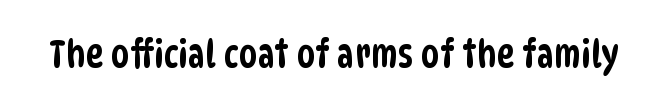
{"serif": "no", "width": "condensed", "stroke_contrast": "low", "x_height": "large", "monospaced": "no", "underline": "no", "letter_spacing": "normal", "letter_spacing_em": 0.0, "glyph_px": 38}
